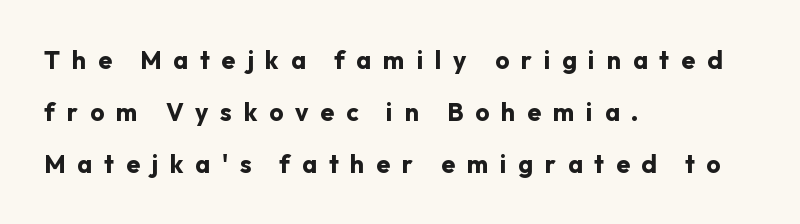
{"italic": "no", "bold": "yes", "underline": "no", "align": "left", "line_spacing": "loose", "line_spacing_ratio": 2.08, "letter_spacing": "wide", "letter_spacing_em": 0.47, "glyph_px": 25}
